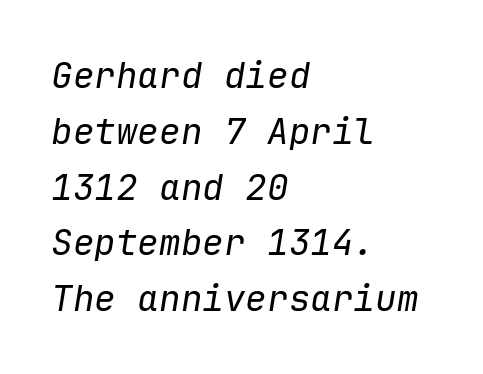
{"italic": "yes", "lean": "right", "slant_degrees": 9, "bold": "no", "weight": "regular", "width": "normal", "stroke_contrast": "low", "x_height": "medium", "monospaced": "yes", "underline": "no", "align": "left", "line_spacing": "normal", "line_spacing_ratio": 1.55, "letter_spacing": "normal", "letter_spacing_em": 0.0, "glyph_px": 36}
